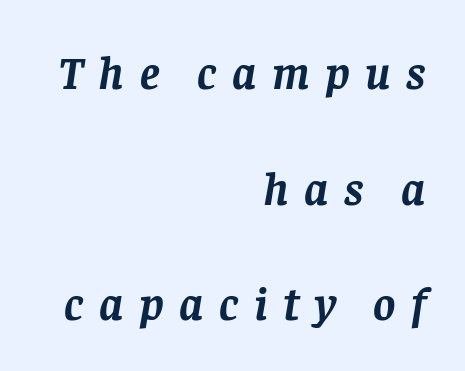
Descender tails drop into unmarked territory. Chunky letters — that's bold for sure. This block would shrink considerably if given ordinary leading; it's expanded now. Glyph-to-glyph distance is far greater than everyday printed text. The rendering uses natural spacing where letterforms have individual widths. These lines were composed using italics.
